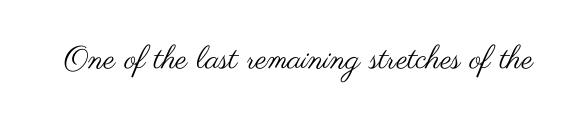
Q: Is the text bold? A: No.
Q: Is the text italic (slanted)? A: Yes.
Q: Is the typeface a serif or a sans-serif typeface? A: Sans-serif.
Q: Is the text underlined? A: No.
Q: Is the spacing between letters normal or unusually wide? A: Normal.
Q: Width (condensed, normal, or wide)? A: Wide.
Q: Stroke contrast? A: Medium.
Q: x-height? A: Small.
Q: Monospaced? A: No.
